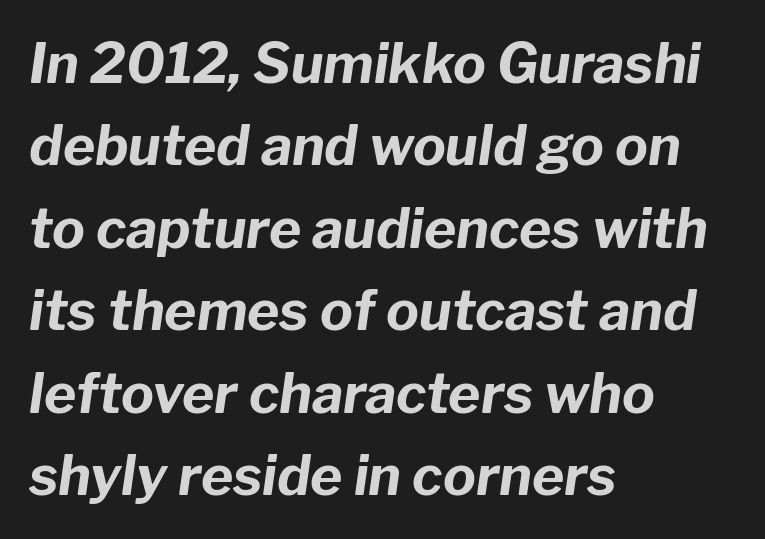
The image shows 55 px bold type, italic (leaning right); set left-aligned, normal line spacing (1.5x), normal letter spacing, not underlined; low stroke contrast and a medium x-height.
